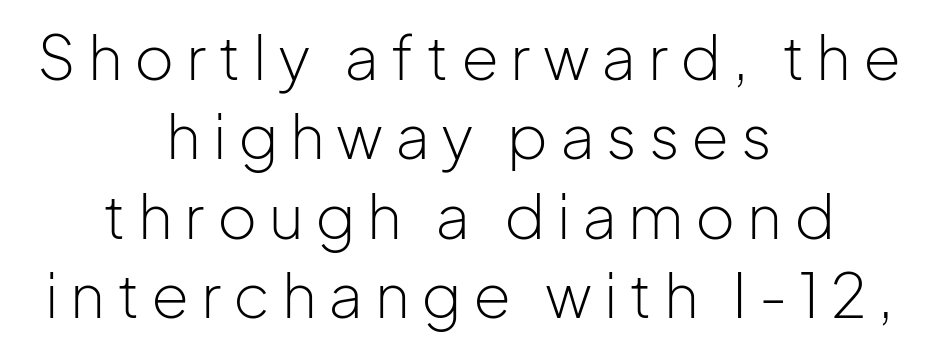
The image shows 61 px light sans-serif type, upright; set centered, normal line spacing (1.3x), not underlined; low stroke contrast and a medium x-height.
